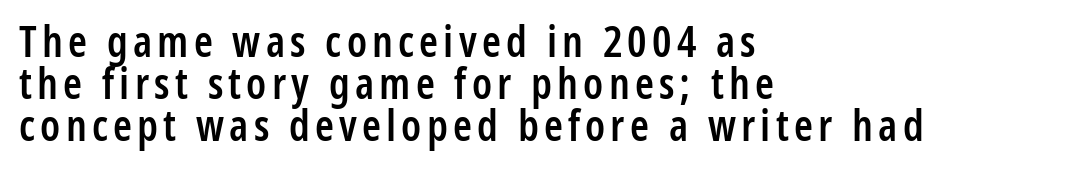
Q: Is the text bold? A: Semi-bold.
Q: Is the text italic (slanted)? A: No, it is upright.
Q: Is the typeface a serif or a sans-serif typeface? A: Sans-serif.
Q: Is the text underlined? A: No.
Q: How is the paragraph aligned? A: Left-aligned.
Q: Is the spacing between lines tight, normal or loose? A: Tight.
Q: Width (condensed, normal, or wide)? A: Condensed.
Q: Stroke contrast? A: Low.
Q: x-height? A: Medium.
Q: Monospaced? A: No.
